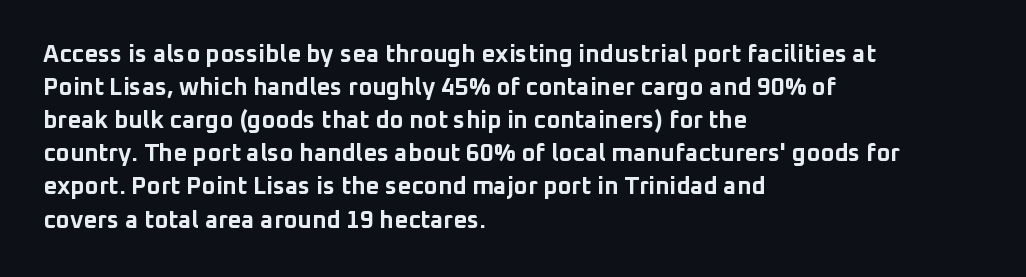
The image shows 24 px bold type, upright; set left-aligned, normal line spacing (1.38x), normal letter spacing, not underlined.
